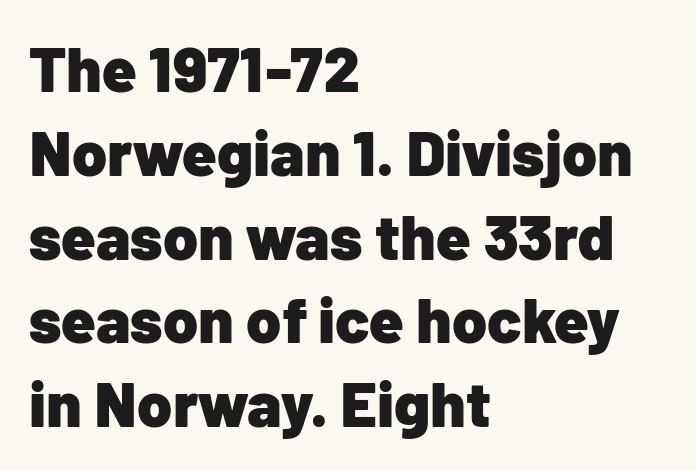
{"serif": "no", "italic": "no", "bold": "yes", "weight": "heavy", "width": "normal", "stroke_contrast": "low", "x_height": "medium", "monospaced": "no", "underline": "no", "align": "left", "line_spacing": "normal", "line_spacing_ratio": 1.33, "letter_spacing": "normal", "letter_spacing_em": 0.0, "glyph_px": 63}
